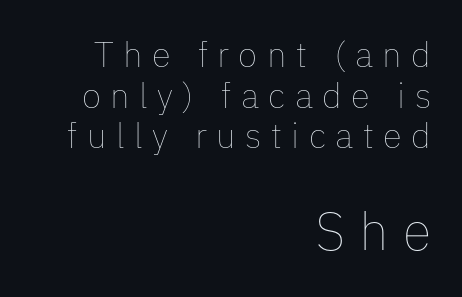
The image shows 53 px thin type, upright; set right-aligned, line spacing 1.16x, unusually wide letter spacing (+0.27 em), not underlined; the second (bottom) block is 1.51x larger; low stroke contrast and a medium x-height.
